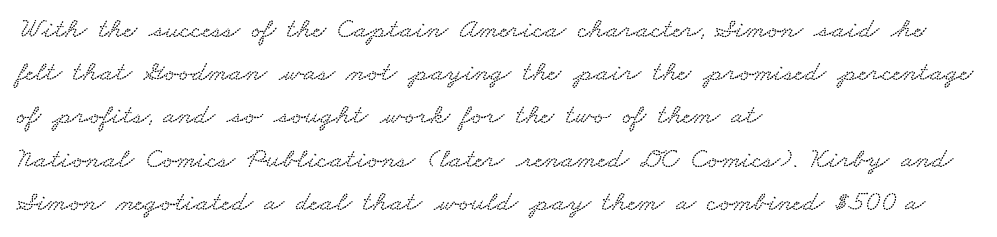
{"width": "wide", "stroke_contrast": "low", "x_height": "small", "monospaced": "no", "underline": "no", "align": "left", "line_spacing": "normal", "line_spacing_ratio": 1.49, "letter_spacing": "normal", "letter_spacing_em": 0.0, "glyph_px": 29}
